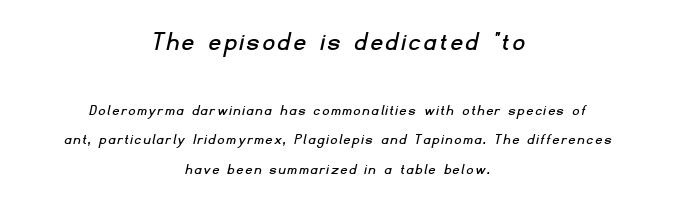
These lines stack symmetrically, like a column narrowing and widening about its center. Descender tails drop into unmarked territory. You get the large type first, then a drop to smaller type. Is this a fixed-width face? No — the glyphs have proportional, varying widths. Font category for this specimen: sans-serif.
